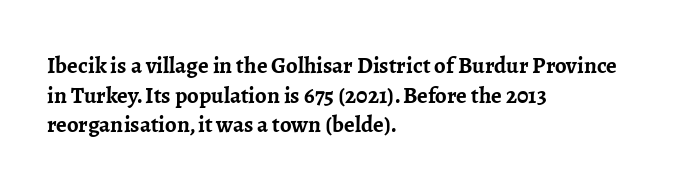
The image shows 23 px bold type, upright; set left-aligned, normal line spacing (1.29x), normal letter spacing, not underlined.
